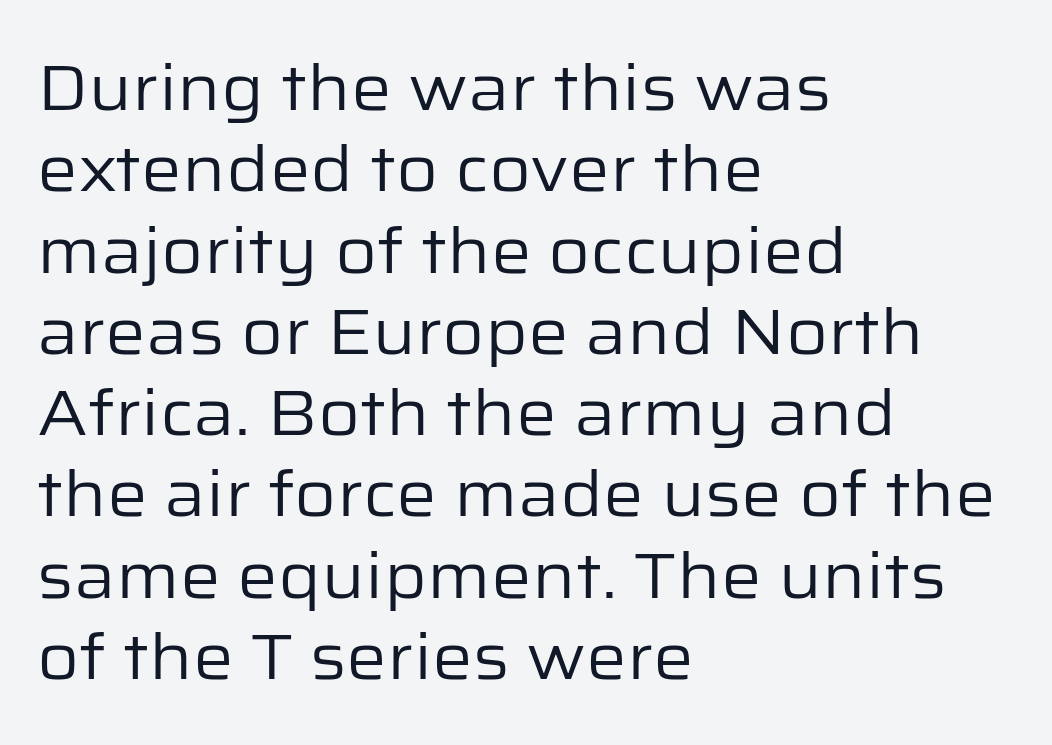
Does the lettering tilt? It doesn't — this is upright. If you drew a ruler down the left edge, every line would touch it. You could not count columns in this text — the font is proportionally spaced. The passage shown stacks its lines at a standard gap.
